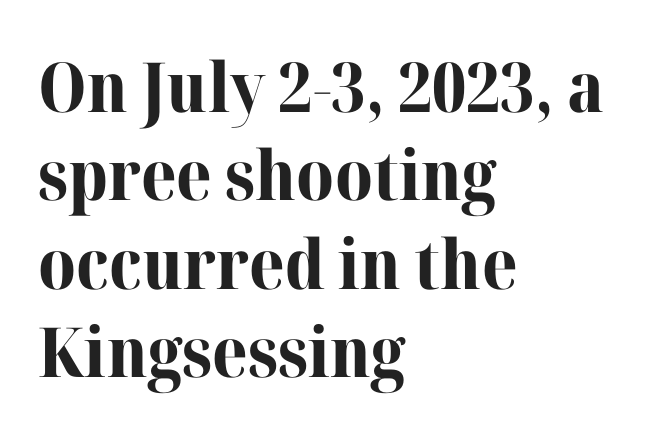
Classification — serif. Reading down the block, your eye returns to a fixed left position each line. Check under the words: just untouched page. The vertical gap from one line to the next is medium.
